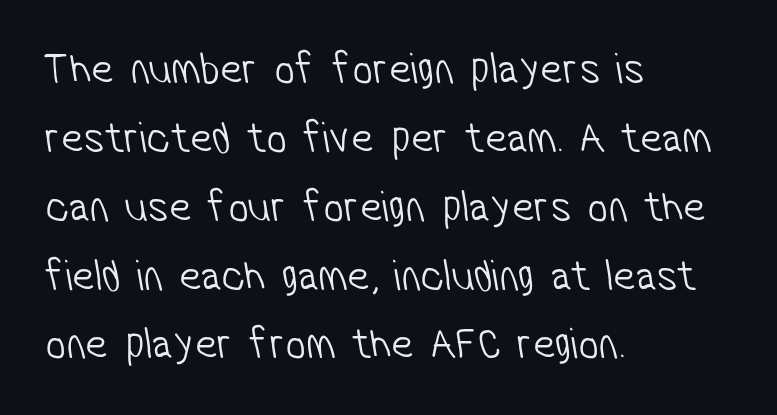
The rows are spaced the way most documents space them. The specimen omits any rule beneath the text block's lines. Glyph-to-glyph distance matches everyday printed text. Weight: regular or lighter. The rendering uses natural spacing where letterforms have individual widths.
